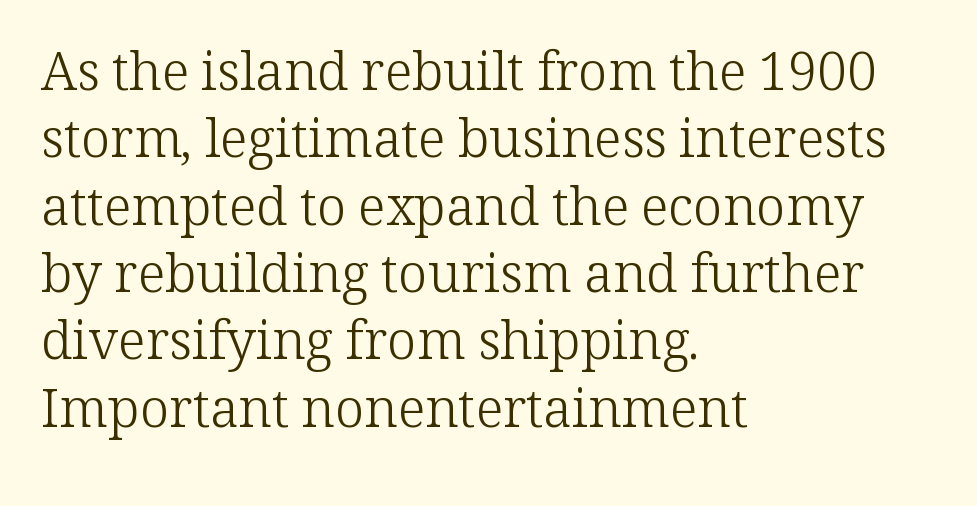
The image shows 53 px light serif type, upright; set left-aligned, normal line spacing (1.27x), normal letter spacing, not underlined; low stroke contrast and a medium x-height.
